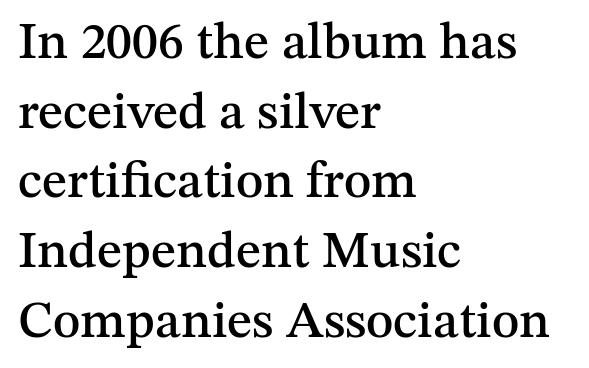
{"serif": "yes", "italic": "no", "width": "normal", "stroke_contrast": "medium", "x_height": "medium", "monospaced": "no", "underline": "no", "align": "left", "line_spacing": "normal", "line_spacing_ratio": 1.34, "letter_spacing": "normal", "letter_spacing_em": 0.0, "glyph_px": 52}
